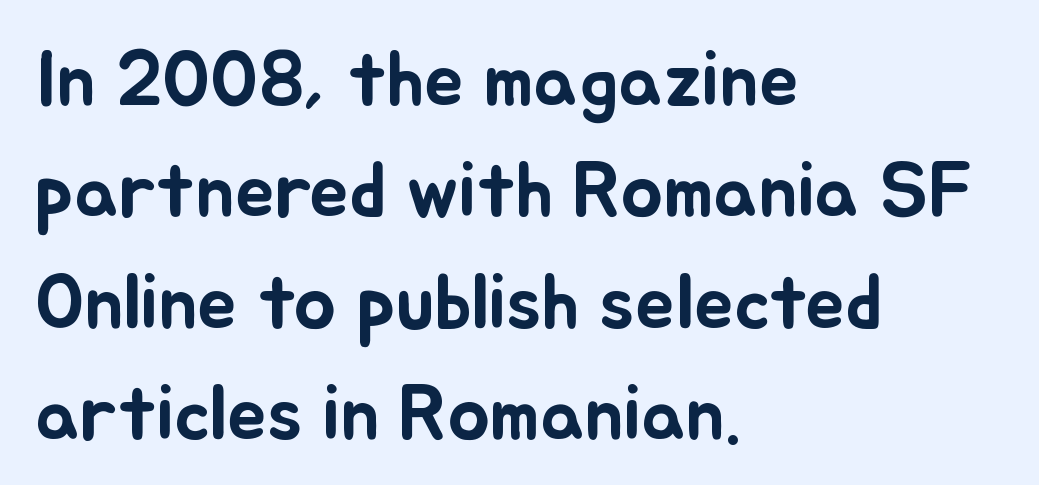
Q: Is the text italic (slanted)? A: No, it is upright.
Q: Is the text underlined? A: No.
Q: How is the paragraph aligned? A: Left-aligned.
Q: Is the spacing between letters normal or unusually wide? A: Normal.
Q: Is the spacing between lines tight, normal or loose? A: Normal.
Q: Width (condensed, normal, or wide)? A: Normal.
Q: Stroke contrast? A: Low.
Q: x-height? A: Small.
Q: Monospaced? A: No.
